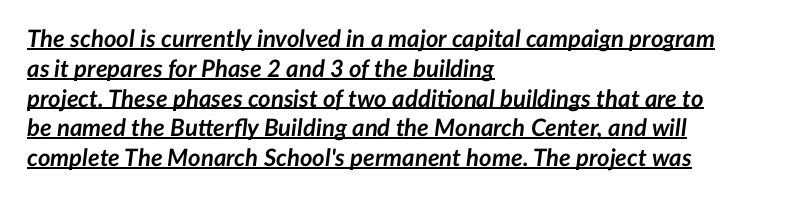
The image shows 24 px bold type, italic (leaning right); set left-aligned, line spacing 1.24x, normal letter spacing, underlined.
